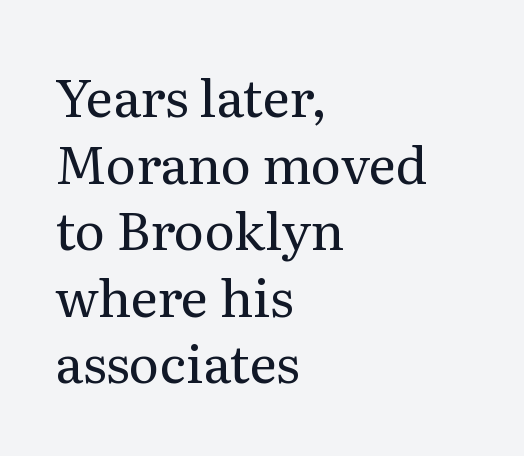
{"serif": "yes", "italic": "no", "bold": "no", "weight": "regular", "width": "normal", "stroke_contrast": "medium", "x_height": "medium", "monospaced": "no", "underline": "no", "align": "left", "line_spacing": "normal", "line_spacing_ratio": 1.28, "letter_spacing": "normal", "letter_spacing_em": 0.0, "glyph_px": 52}
